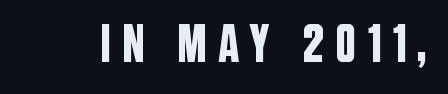
Is this a fixed-width face? No — the glyphs have proportional, varying widths. These lines have a slow, spaced-out rhythm from letter to letter. Characters remain perfectly vertical along every line. Check where the strokes stop: nothing finishes them off — pure sans.
